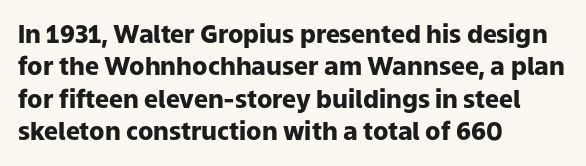
{"italic": "no", "bold": "yes", "underline": "no", "align": "left", "line_spacing": "normal", "line_spacing_ratio": 1.3, "letter_spacing": "normal", "letter_spacing_em": 0.0, "glyph_px": 25}
